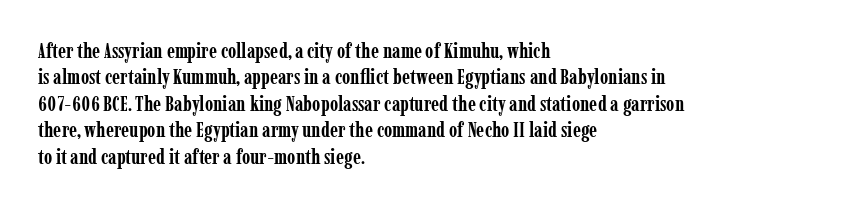
{"italic": "no", "bold": "yes", "underline": "no", "align": "left", "line_spacing": "normal", "line_spacing_ratio": 1.26, "letter_spacing": "normal", "letter_spacing_em": 0.0, "glyph_px": 21}
